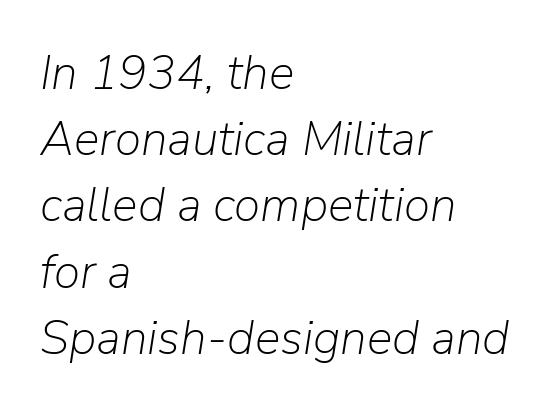
Q: Is the text bold? A: No.
Q: Is the text italic (slanted)? A: Yes, it leans right by about 9 degrees.
Q: Is the text underlined? A: No.
Q: How is the paragraph aligned? A: Left-aligned.
Q: Is the spacing between letters normal or unusually wide? A: Normal.
Q: Is the spacing between lines tight, normal or loose? A: Normal.
Q: Width (condensed, normal, or wide)? A: Normal.
Q: Stroke contrast? A: Low.
Q: x-height? A: Medium.
Q: Monospaced? A: No.
